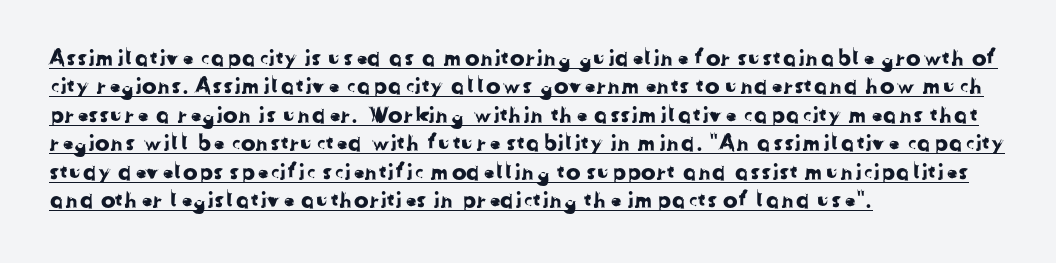
Q: Is the text underlined? A: Yes.
Q: How is the paragraph aligned? A: Left-aligned.
Q: Is the spacing between letters normal or unusually wide? A: Normal.
Q: Is the spacing between lines tight, normal or loose? A: Normal.
